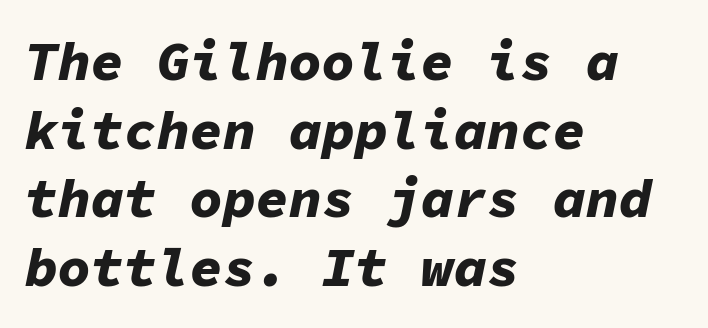
The image shows 55 px bold type, italic (leaning right), monospaced; set left-aligned, normal line spacing (1.25x), normal letter spacing, not underlined; low stroke contrast and a medium x-height.
